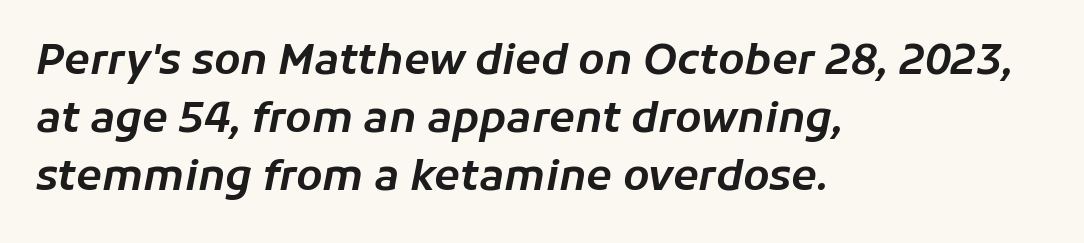
{"italic": "yes", "lean": "right", "slant_degrees": 11, "width": "normal", "stroke_contrast": "low", "x_height": "medium", "monospaced": "no", "underline": "no", "align": "left", "line_spacing": "normal", "line_spacing_ratio": 1.38, "letter_spacing": "normal", "letter_spacing_em": 0.0, "glyph_px": 42}
